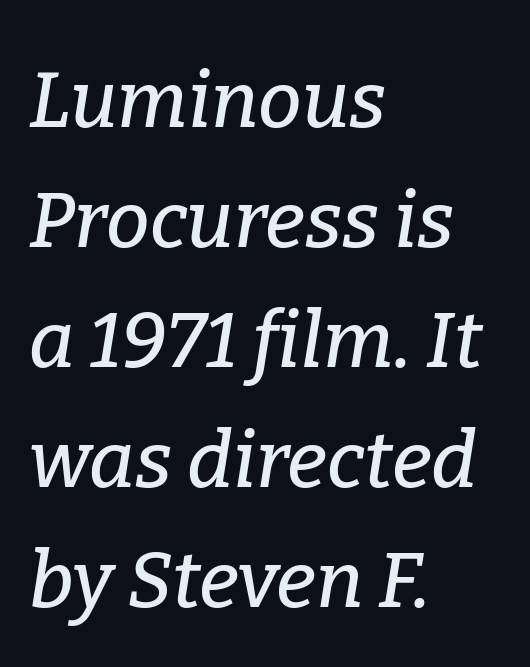
What kind of face is this? One with serifs. Regular leading. The gap between lines stays unmarked. The ragged edge is on the right, which tells us the setting is flush left. Note the varied advance widths — an 'i' is clearly narrower than an 'm'. Standard letterfit; no display-style spreading of the glyphs.
